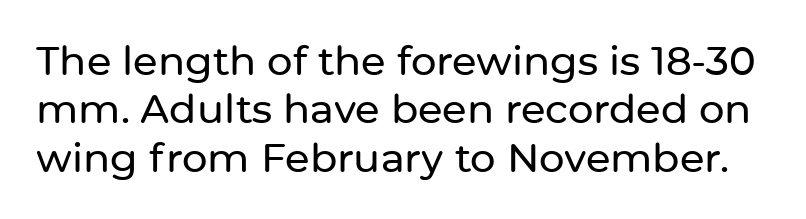
{"serif": "no", "italic": "no", "width": "normal", "stroke_contrast": "low", "x_height": "medium", "monospaced": "no", "underline": "no", "line_spacing_ratio": 1.21, "letter_spacing": "normal", "letter_spacing_em": 0.0, "glyph_px": 40}
